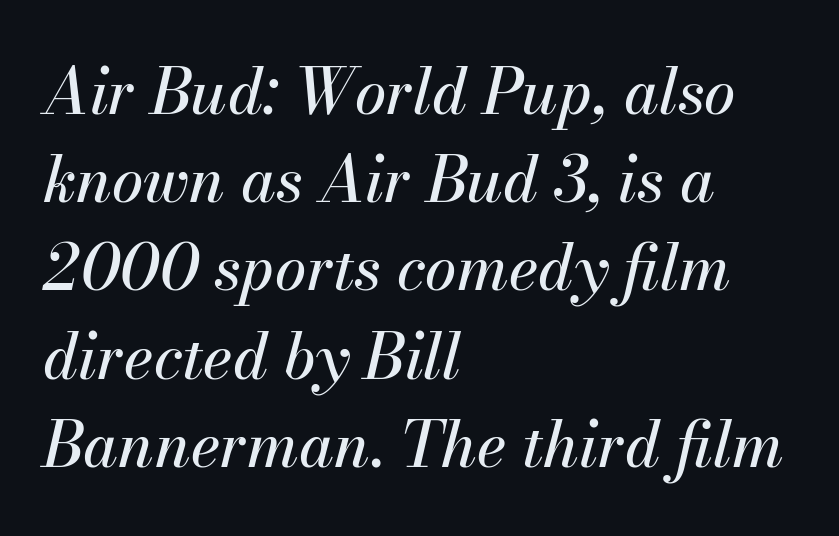
Plain, unruled lines of type. Is there much room between lines? A standard amount, neither cramped nor airy. When letters slant like this, we call the style italic. Is this a fixed-width face? No — the glyphs have proportional, varying widths. Line starts are locked; line ends wander.
